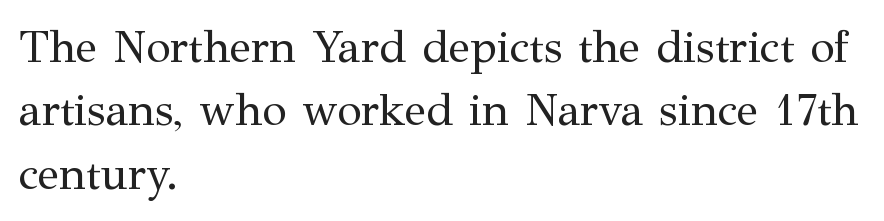
The image shows 45 px regular-weight serif type, upright; set left-aligned, normal line spacing (1.41x), normal letter spacing, not underlined; medium stroke contrast and a medium x-height.
